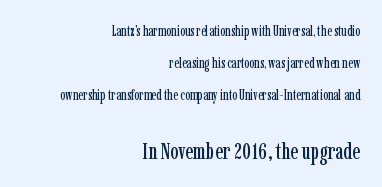
The horizontal fit of the characters is conventional and even. The line-height multiplier appears high, well above default. Which margin do the lines hug? The right one — the left edge is uneven. Characters remain perfectly vertical along every line. Between these two stacked blocks, the lower one wins on size.
